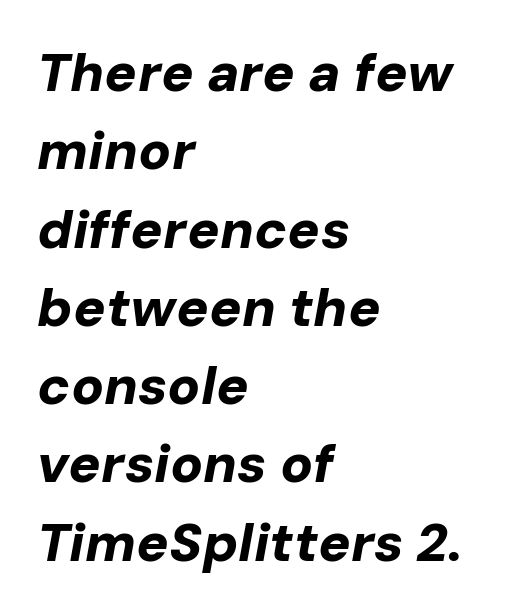
{"italic": "yes", "lean": "right", "slant_degrees": 10, "bold": "yes", "weight": "bold", "width": "normal", "stroke_contrast": "low", "x_height": "medium", "monospaced": "no", "underline": "no", "align": "left", "line_spacing": "normal", "line_spacing_ratio": 1.45, "letter_spacing": "normal", "letter_spacing_em": 0.0, "glyph_px": 54}
